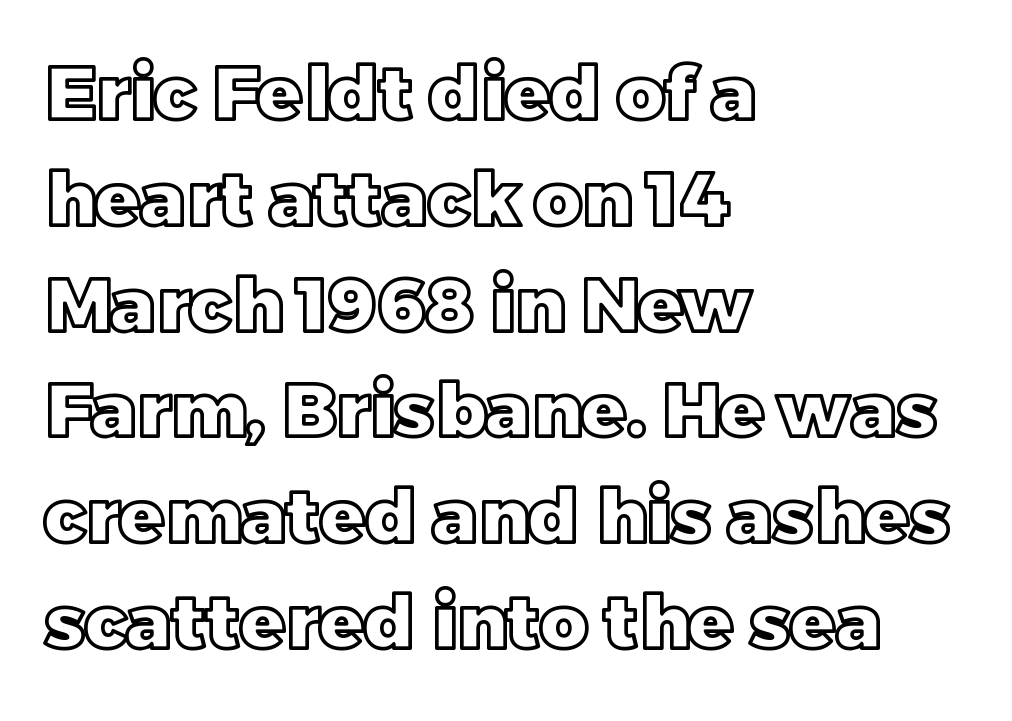
The image shows 74 px text type, upright; set left-aligned, normal line spacing (1.43x), normal letter spacing, not underlined; a large x-height.
